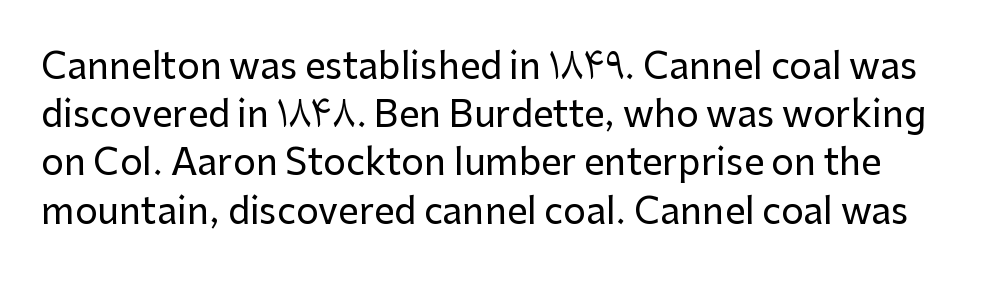
{"serif": "no", "italic": "no", "width": "normal", "stroke_contrast": "low", "x_height": "medium", "monospaced": "no", "underline": "no", "line_spacing": "normal", "line_spacing_ratio": 1.34, "letter_spacing": "normal", "letter_spacing_em": 0.0, "glyph_px": 36}
